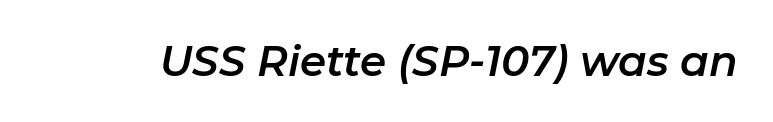
Q: Is the text italic (slanted)? A: Yes, it leans right by about 11 degrees.
Q: Is the text underlined? A: No.
Q: Is the spacing between letters normal or unusually wide? A: Normal.
Q: Width (condensed, normal, or wide)? A: Normal.
Q: Stroke contrast? A: Low.
Q: x-height? A: Medium.
Q: Monospaced? A: No.
